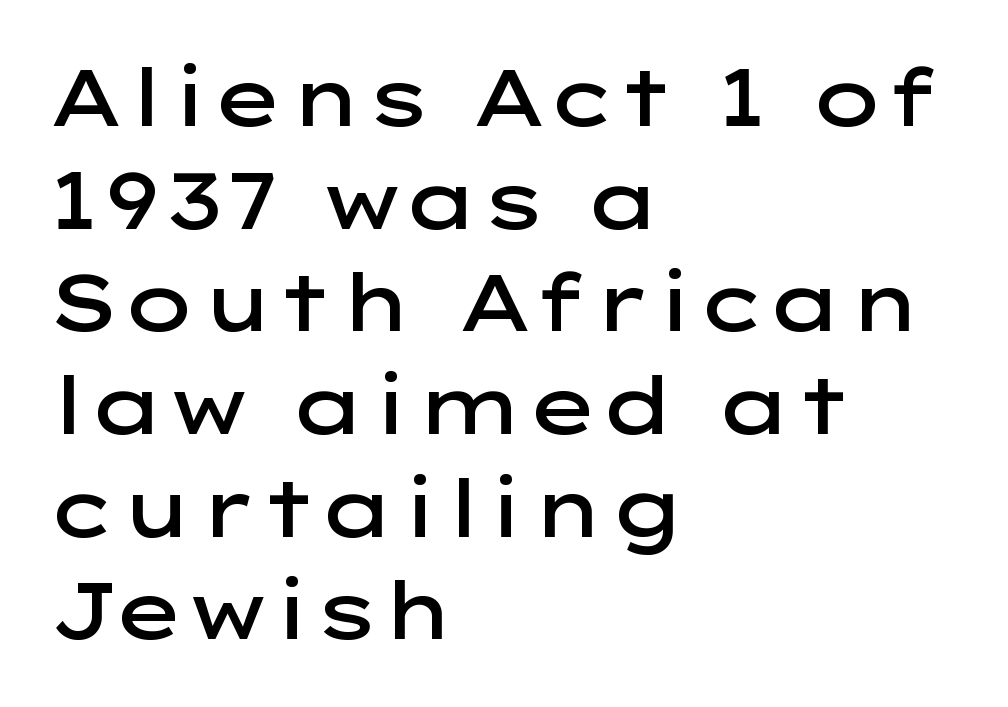
Q: Is the text bold? A: Semi-bold.
Q: Is the text italic (slanted)? A: No, it is upright.
Q: Is the typeface a serif or a sans-serif typeface? A: Sans-serif.
Q: Is the text underlined? A: No.
Q: How is the paragraph aligned? A: Left-aligned.
Q: Is the spacing between letters normal or unusually wide? A: Normal.
Q: Is the spacing between lines tight, normal or loose? A: Normal.
Q: Width (condensed, normal, or wide)? A: Wide.
Q: Stroke contrast? A: Low.
Q: x-height? A: Medium.
Q: Monospaced? A: No.
